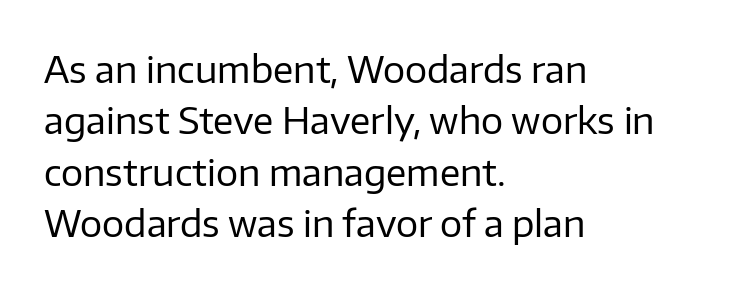
The image shows 37 px regular-weight sans-serif type, upright; set left-aligned, normal line spacing (1.39x), normal letter spacing, not underlined; low stroke contrast and a medium x-height.
